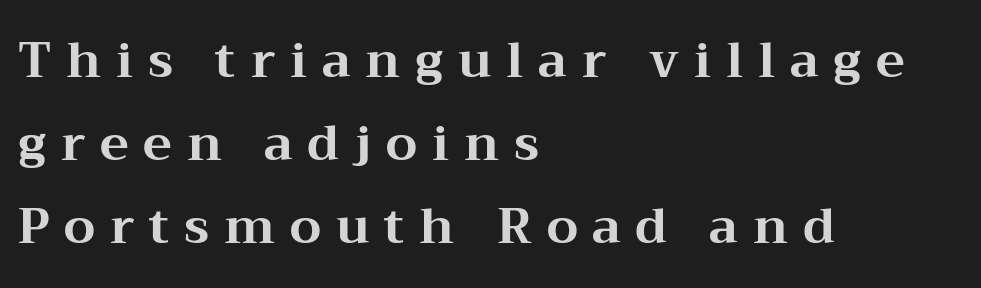
Q: Is the text bold? A: Yes.
Q: Is the text italic (slanted)? A: No, it is upright.
Q: Is the typeface a serif or a sans-serif typeface? A: Serif.
Q: Is the text underlined? A: No.
Q: How is the paragraph aligned? A: Left-aligned.
Q: Is the spacing between letters normal or unusually wide? A: Unusually wide.
Q: Is the spacing between lines tight, normal or loose? A: Normal.
Q: Width (condensed, normal, or wide)? A: Wide.
Q: Stroke contrast? A: Medium.
Q: x-height? A: Medium.
Q: Monospaced? A: No.
